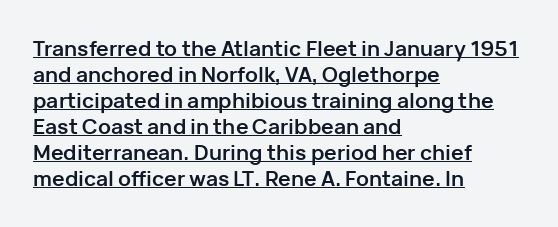
Q: Is the text bold? A: Yes.
Q: Is the text italic (slanted)? A: No, it is upright.
Q: Is the text underlined? A: Yes.
Q: How is the paragraph aligned? A: Left-aligned.
Q: Is the spacing between letters normal or unusually wide? A: Normal.
